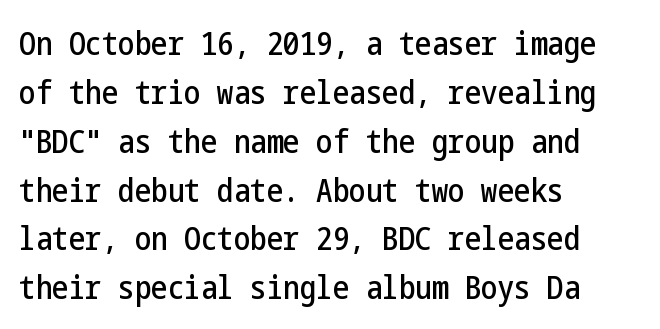
Q: Is the text italic (slanted)? A: No, it is upright.
Q: Is the typeface a serif or a sans-serif typeface? A: Sans-serif.
Q: Is the text underlined? A: No.
Q: How is the paragraph aligned? A: Left-aligned.
Q: Is the spacing between letters normal or unusually wide? A: Normal.
Q: Is the spacing between lines tight, normal or loose? A: Normal.
Q: Width (condensed, normal, or wide)? A: Condensed.
Q: Stroke contrast? A: Low.
Q: x-height? A: Medium.
